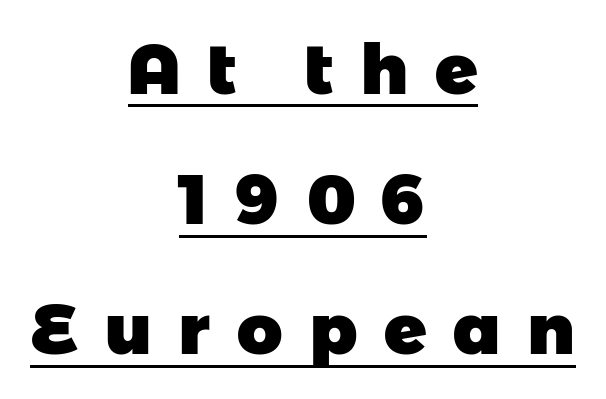
Q: Is the text bold? A: Yes.
Q: Is the typeface a serif or a sans-serif typeface? A: Sans-serif.
Q: Is the text underlined? A: Yes.
Q: How is the paragraph aligned? A: Centered.
Q: Is the spacing between letters normal or unusually wide? A: Unusually wide.
Q: Width (condensed, normal, or wide)? A: Normal.
Q: Stroke contrast? A: Low.
Q: x-height? A: Medium.
Q: Monospaced? A: No.
